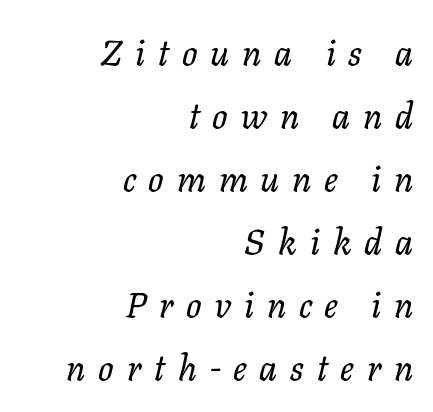
Q: Is the text italic (slanted)? A: Yes, it leans right by about 11 degrees.
Q: Is the typeface a serif or a sans-serif typeface? A: Serif.
Q: Is the text underlined? A: No.
Q: How is the paragraph aligned? A: Right-aligned.
Q: Is the spacing between letters normal or unusually wide? A: Unusually wide.
Q: Width (condensed, normal, or wide)? A: Normal.
Q: Stroke contrast? A: Low.
Q: x-height? A: Medium.
Q: Monospaced? A: No.
